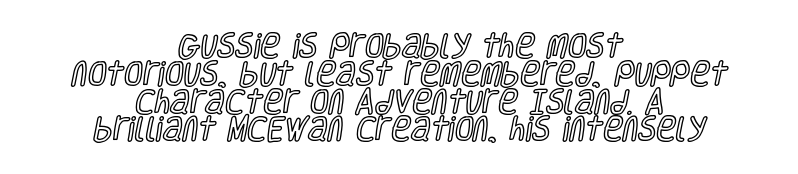
{"underline": "no", "align": "center", "line_spacing": "tight", "line_spacing_ratio": 1.03, "letter_spacing": "normal", "letter_spacing_em": 0.0, "glyph_px": 27}
